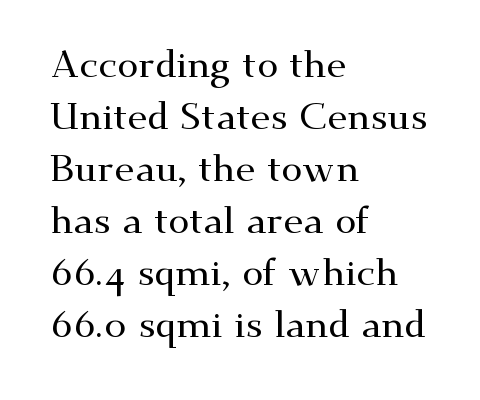
Italic: no, the glyphs are upright roman. The passage shown is typed in a proportional face where columns would drift. These lines stack with their left ends in a neat column. The designer went with a serif here, giving each stem small feet. The horizontal fit of the characters is conventional and even. Anything drawn beneath the words? Only blank space.
